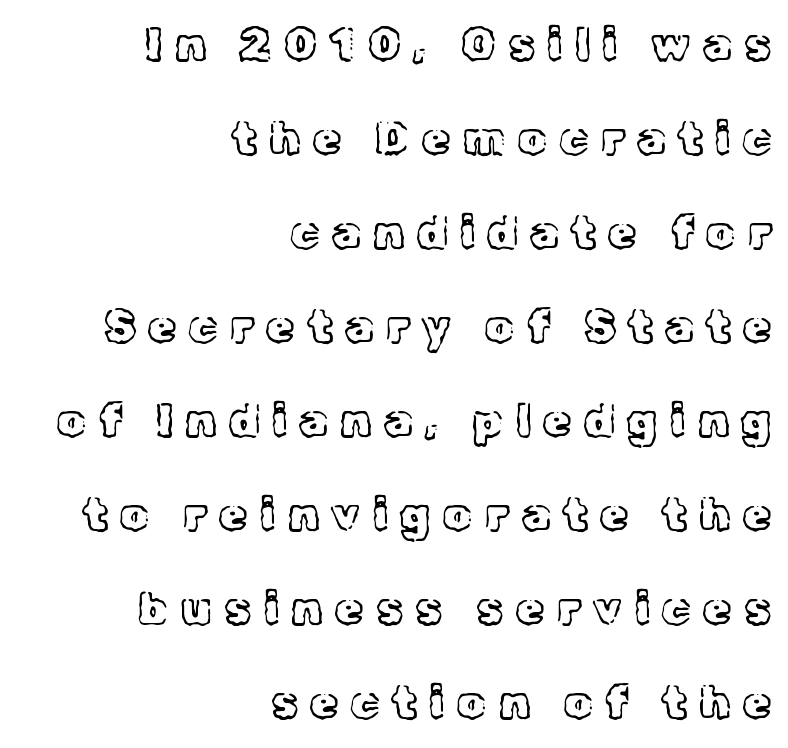
Q: Is the text bold? A: No.
Q: Is the text italic (slanted)? A: No, it is upright.
Q: Is the typeface a serif or a sans-serif typeface? A: Serif.
Q: Is the text underlined? A: No.
Q: How is the paragraph aligned? A: Right-aligned.
Q: Is the spacing between letters normal or unusually wide? A: Unusually wide.
Q: Is the spacing between lines tight, normal or loose? A: Loose.
Q: Width (condensed, normal, or wide)? A: Normal.
Q: x-height? A: Medium.
Q: Monospaced? A: No.
